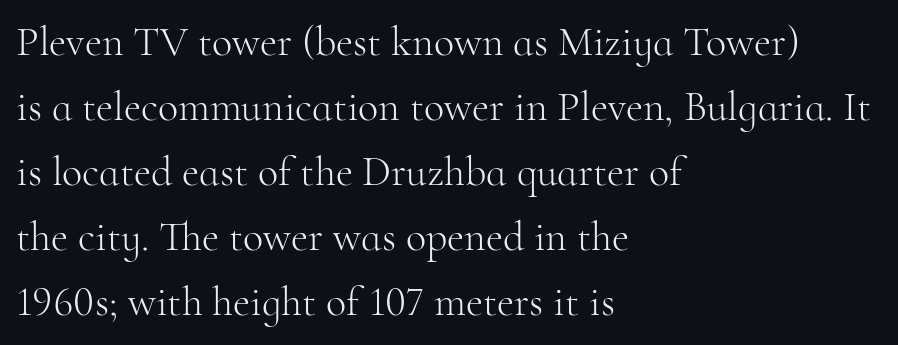
{"serif": "yes", "italic": "no", "bold": "no", "weight": "light", "width": "normal", "stroke_contrast": "high", "x_height": "small", "monospaced": "no", "underline": "no", "align": "left", "line_spacing": "normal", "line_spacing_ratio": 1.55, "letter_spacing": "normal", "letter_spacing_em": 0.0, "glyph_px": 42}
